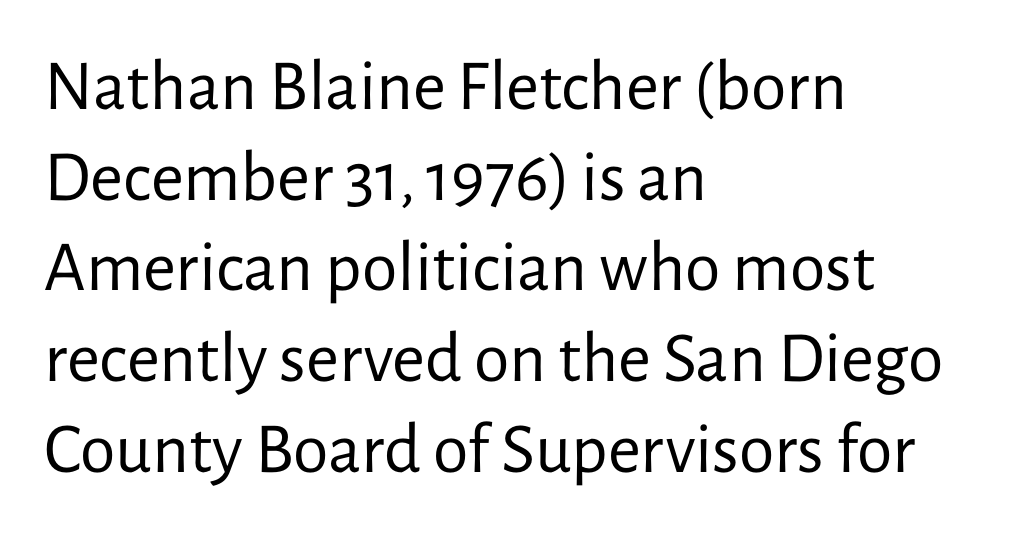
{"serif": "no", "italic": "no", "bold": "no", "weight": "regular", "width": "normal", "stroke_contrast": "low", "x_height": "medium", "monospaced": "no", "underline": "no", "align": "left", "line_spacing": "normal", "line_spacing_ratio": 1.26, "letter_spacing": "normal", "letter_spacing_em": 0.0, "glyph_px": 72}
